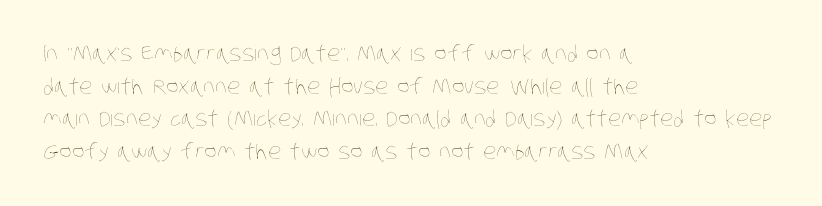
The setting favours the left margin, as ordinary paragraphs usually do. The strokes carry an ordinary text weight at most. Nobody touched the tracking dial on this one. The zone under the glyphs is completely vacant. A normal amount of white space separates one row of letters from the next.
